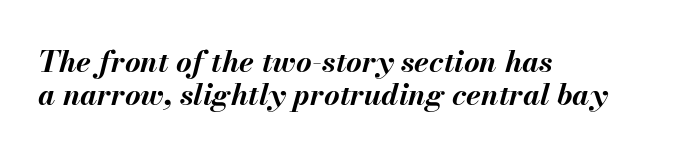
The image shows 30 px bold type, italic (leaning right); set left-aligned, tight line spacing (1.09x), normal letter spacing, not underlined; medium stroke contrast and a small x-height.
